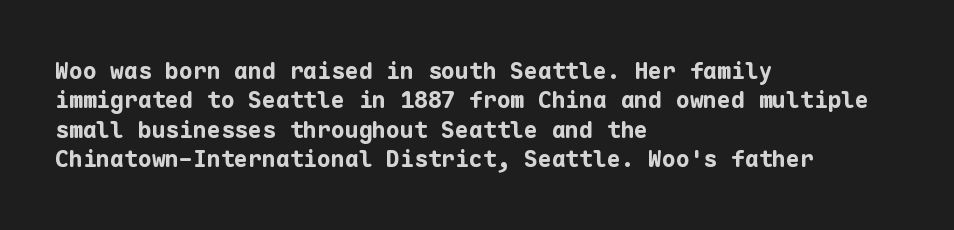
{"italic": "no", "bold": "yes", "underline": "no", "align": "left", "line_spacing": "normal", "line_spacing_ratio": 1.28, "letter_spacing": "normal", "letter_spacing_em": 0.0, "glyph_px": 23}
